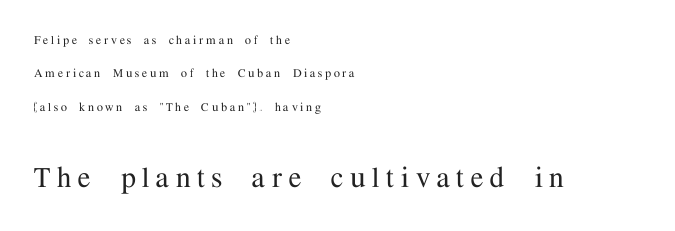
The image shows 34 px serif type, upright; set left-aligned, loose line spacing (2.39x), unusually wide letter spacing (+0.2 em), not underlined; the second (bottom) block is 2.43x larger; medium stroke contrast and a medium x-height.
